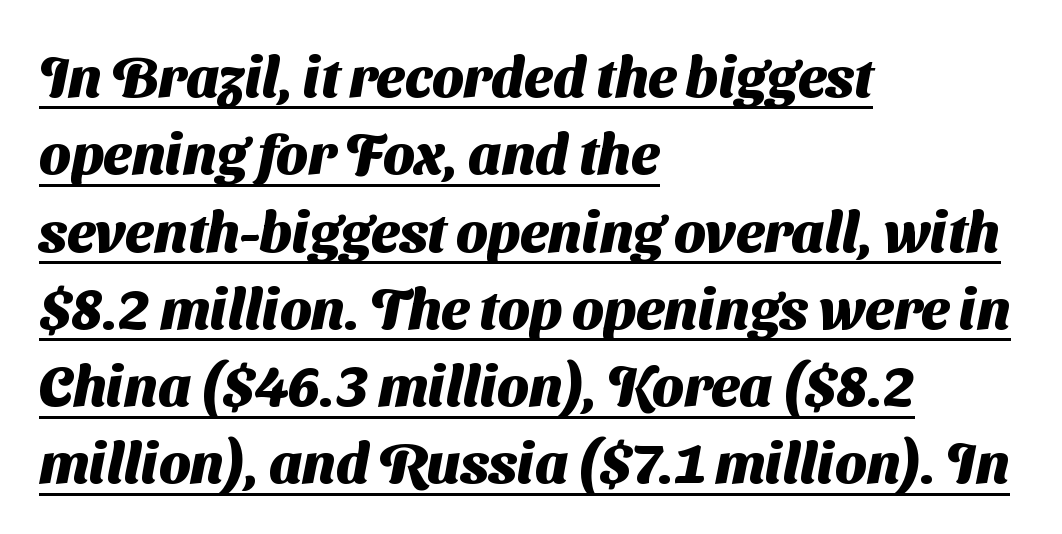
Q: Is the text bold? A: Yes.
Q: Is the typeface a serif or a sans-serif typeface? A: Sans-serif.
Q: Is the text underlined? A: Yes.
Q: How is the paragraph aligned? A: Left-aligned.
Q: Is the spacing between letters normal or unusually wide? A: Normal.
Q: Is the spacing between lines tight, normal or loose? A: Normal.
Q: Width (condensed, normal, or wide)? A: Normal.
Q: Stroke contrast? A: Medium.
Q: x-height? A: Medium.
Q: Monospaced? A: No.
